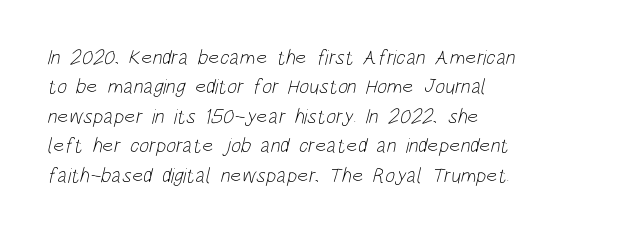
In terms of letterspacing, this is plain default setting. Just letters on the line, the space beneath them empty. Layout note: lines flush left. Stroke mass is kept to a normal reading level or below. The vertical gap from one line to the next is medium.
